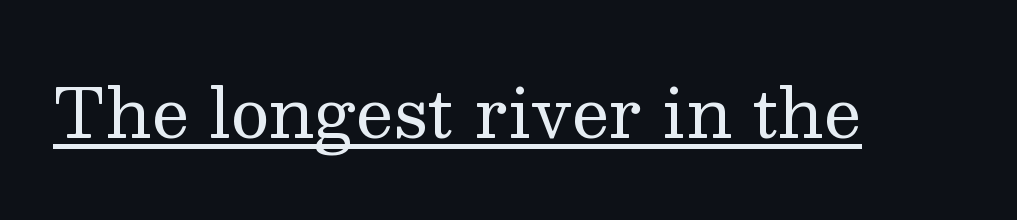
This sample has the flowing, uneven cadence of proportional lettering. Yep, those are serifs on the letters. These lines were composed using upright roman letters. The horizontal fit of the characters is conventional and even.
